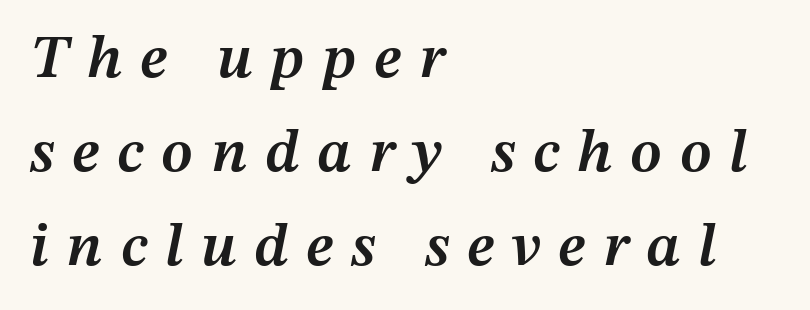
{"italic": "yes", "lean": "right", "slant_degrees": 12, "bold": "semi", "weight": "semibold", "width": "normal", "stroke_contrast": "medium", "x_height": "medium", "monospaced": "no", "underline": "no", "align": "left", "line_spacing": "normal", "line_spacing_ratio": 1.54, "letter_spacing": "wide", "letter_spacing_em": 0.29, "glyph_px": 61}
